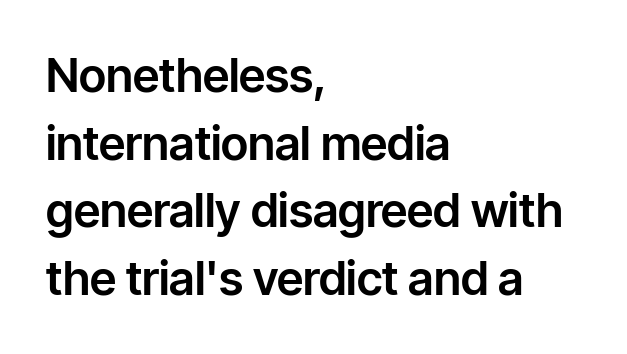
Tracking value appears to be zero — textbook default spacing. Rows of type keep a routine distance in the vertical direction. The passage shown is typed in a proportional face where columns would drift. Beneath every word, the page is bare. Left-aligned paragraph, ragged on the right.
